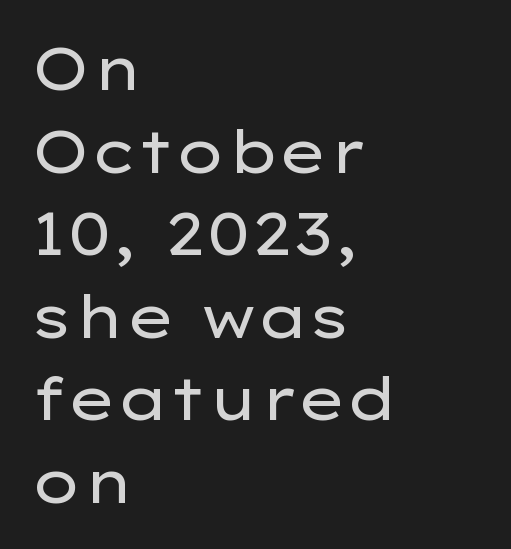
Q: Is the text bold? A: No.
Q: Is the text italic (slanted)? A: No, it is upright.
Q: Is the typeface a serif or a sans-serif typeface? A: Sans-serif.
Q: Is the text underlined? A: No.
Q: How is the paragraph aligned? A: Left-aligned.
Q: Is the spacing between letters normal or unusually wide? A: Normal.
Q: Is the spacing between lines tight, normal or loose? A: Normal.
Q: Width (condensed, normal, or wide)? A: Wide.
Q: Stroke contrast? A: Low.
Q: x-height? A: Medium.
Q: Monospaced? A: No.
